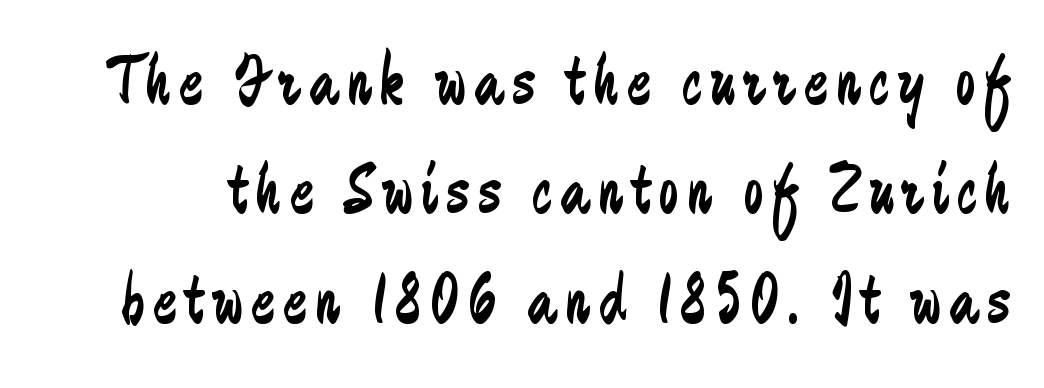
{"serif": "no", "bold": "no", "weight": "regular", "width": "condensed", "stroke_contrast": "low", "x_height": "small", "monospaced": "no", "underline": "no", "line_spacing": "normal", "line_spacing_ratio": 1.54, "glyph_px": 71}
